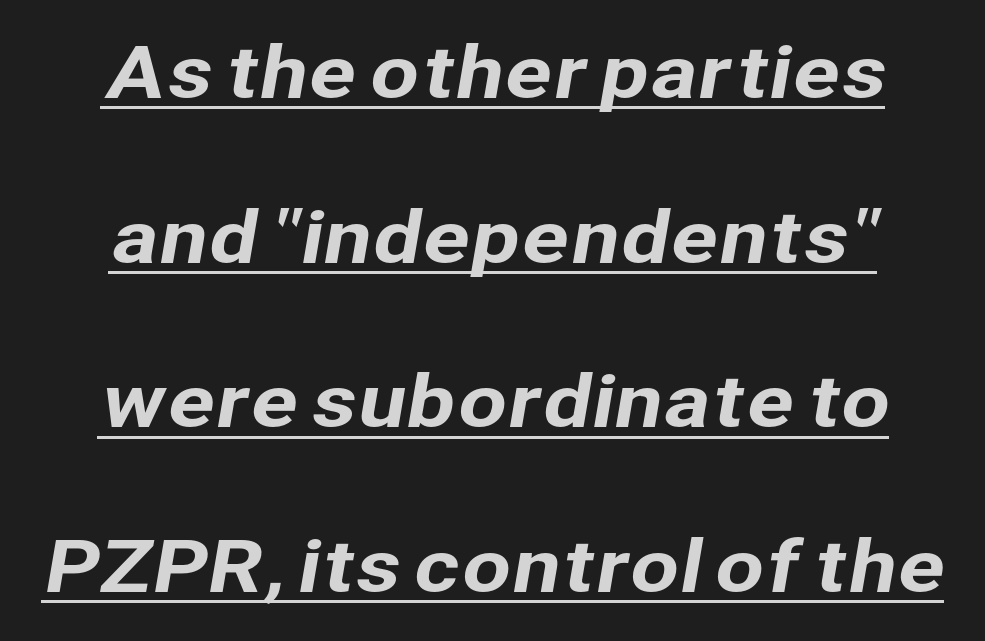
Summary of vertical rhythm: relaxed, with wide interline spacing. Observe the absence of serifs on each vertical stroke in this sample. Tracking here is standard; glyphs follow each other at the usual distance. This rendering uses center alignment, leaving both contours irregular but symmetric. Each letter keeps its own natural width here, so spacing adapts to shape. Emphasis is given by a line drawn under the lettering.
